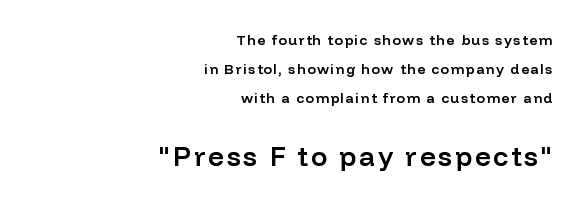
{"italic": "no", "bold": "semi", "underline": "no", "align": "right", "line_spacing": "loose", "line_spacing_ratio": 2.06, "larger_block": "second", "size_ratio": 1.93, "glyph_px": 27}
